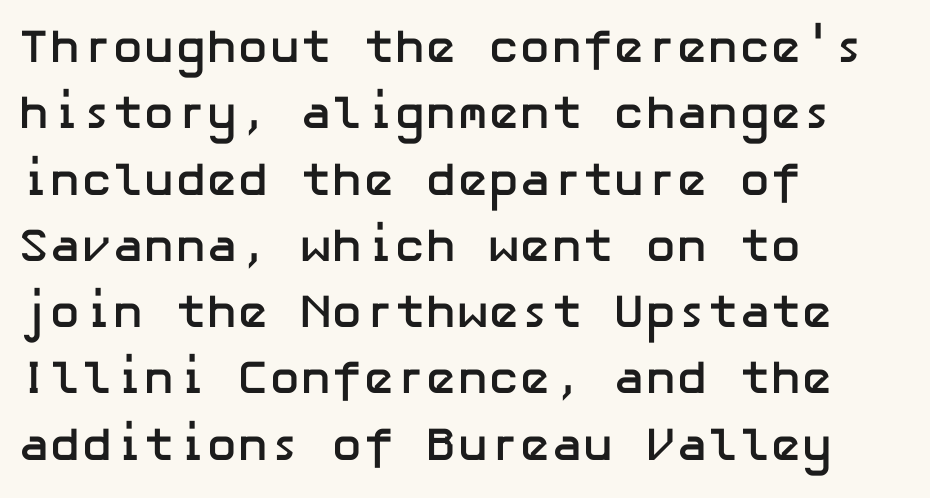
The lettering stays uniformly vertical, giving the passage a roman look. Nothing sits at the stroke ends, so this counts as sans-serif. Vertical spacing — default. Does the copy run flush right? No — it runs flush left. The font is running at its bold setting. How are the letters spaced? Ordinarily, with no added tracking.
